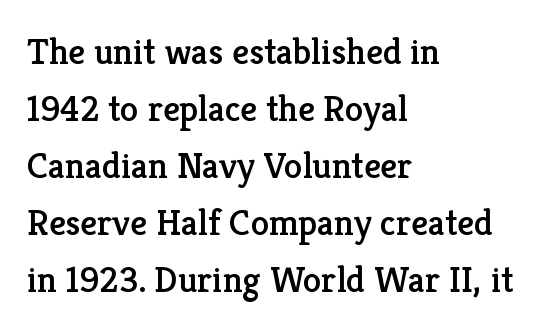
Q: Is the text italic (slanted)? A: No, it is upright.
Q: Is the typeface a serif or a sans-serif typeface? A: Serif.
Q: Is the text underlined? A: No.
Q: How is the paragraph aligned? A: Left-aligned.
Q: Is the spacing between letters normal or unusually wide? A: Normal.
Q: Is the spacing between lines tight, normal or loose? A: Normal.
Q: Width (condensed, normal, or wide)? A: Normal.
Q: Stroke contrast? A: Low.
Q: x-height? A: Medium.
Q: Monospaced? A: No.
